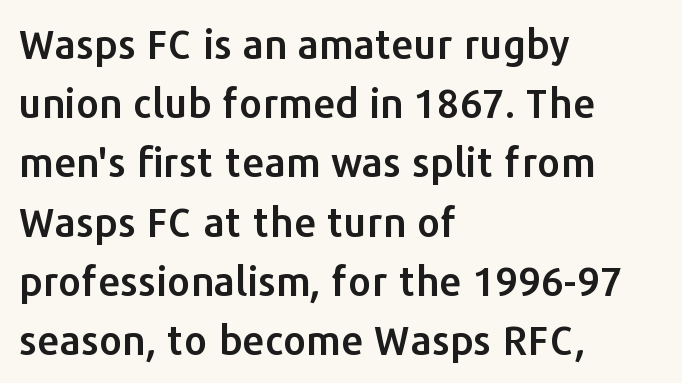
The image shows 40 px sans-serif type, upright; set left-aligned, normal line spacing (1.48x), normal letter spacing, not underlined; low stroke contrast and a medium x-height.
